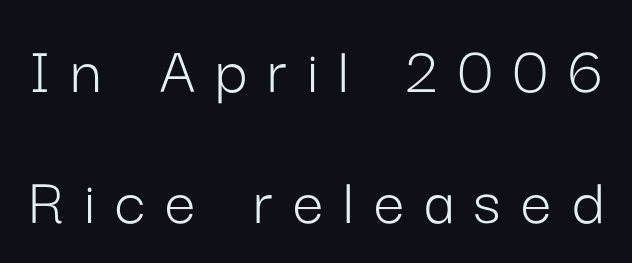
{"serif": "no", "italic": "no", "bold": "no", "weight": "light", "width": "normal", "stroke_contrast": "low", "x_height": "medium", "monospaced": "no", "underline": "no", "line_spacing": "loose", "line_spacing_ratio": 1.9, "letter_spacing": "wide", "letter_spacing_em": 0.29, "glyph_px": 69}
